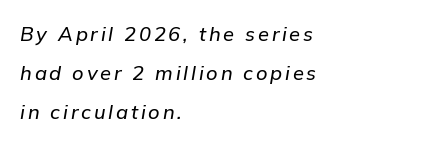
The image shows 20 px text type, italic (leaning right); set left-aligned, loose line spacing (1.96x), not underlined.
